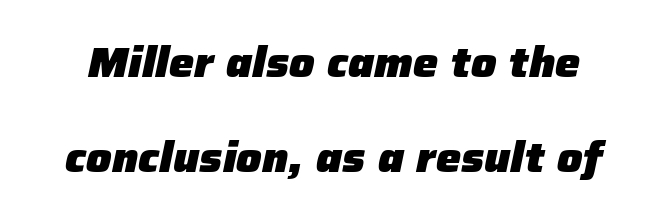
The image shows 42 px heavy type, italic (leaning right); set loose line spacing (2.27x), normal letter spacing, not underlined; low stroke contrast and a medium x-height.
